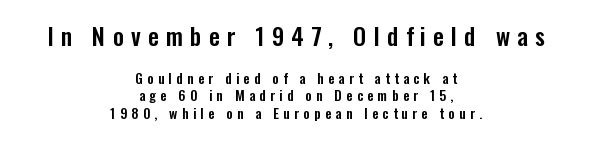
Q: Is the text italic (slanted)? A: No, it is upright.
Q: Is the text underlined? A: No.
Q: How is the paragraph aligned? A: Centered.
Q: Is the spacing between letters normal or unusually wide? A: Unusually wide.
Q: Is the spacing between lines tight, normal or loose? A: Normal.
Q: Which block of text is set in a larger size, the first (top) or the second (bottom)? A: The first (top) one.
